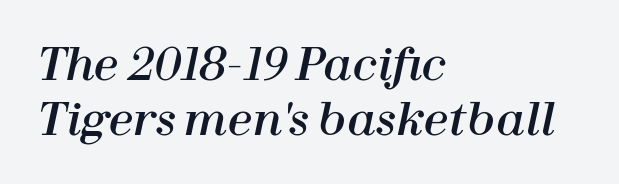
The image shows 44 px text type, italic (leaning right); set left-aligned, normal line spacing (1.25x), normal letter spacing, not underlined; high stroke contrast and a medium x-height.
